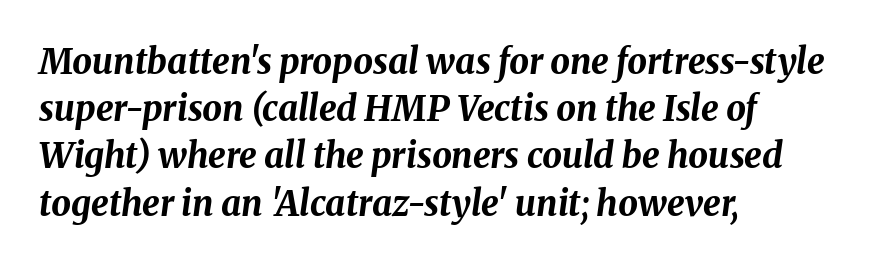
Q: Is the text bold? A: Yes.
Q: Is the text italic (slanted)? A: Yes, it leans right by about 8 degrees.
Q: Is the text underlined? A: No.
Q: How is the paragraph aligned? A: Left-aligned.
Q: Is the spacing between letters normal or unusually wide? A: Normal.
Q: Is the spacing between lines tight, normal or loose? A: Normal.
Q: Width (condensed, normal, or wide)? A: Normal.
Q: Stroke contrast? A: Medium.
Q: x-height? A: Medium.
Q: Monospaced? A: No.
